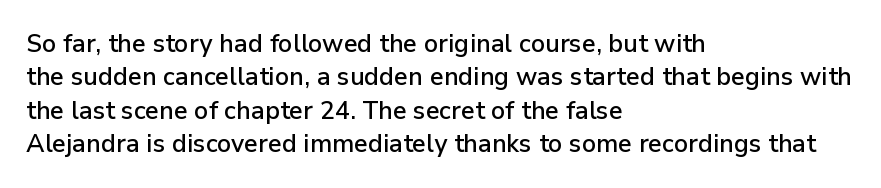
{"italic": "no", "underline": "no", "align": "left", "line_spacing": "normal", "line_spacing_ratio": 1.34, "letter_spacing": "normal", "letter_spacing_em": 0.0, "glyph_px": 25}
